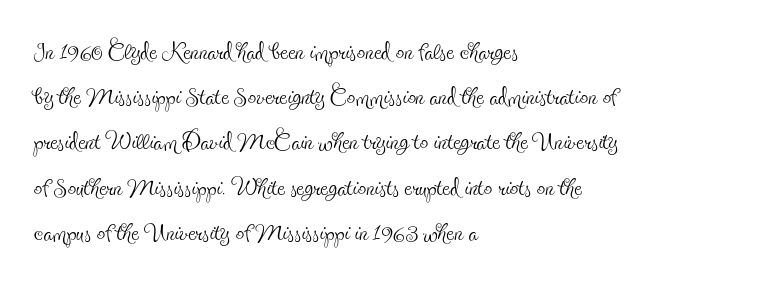
Q: Is the text bold? A: No.
Q: Is the typeface a serif or a sans-serif typeface? A: Serif.
Q: Is the text underlined? A: No.
Q: How is the paragraph aligned? A: Left-aligned.
Q: Is the spacing between letters normal or unusually wide? A: Normal.
Q: Is the spacing between lines tight, normal or loose? A: Normal.
Q: Width (condensed, normal, or wide)? A: Condensed.
Q: x-height? A: Small.
Q: Monospaced? A: No.
